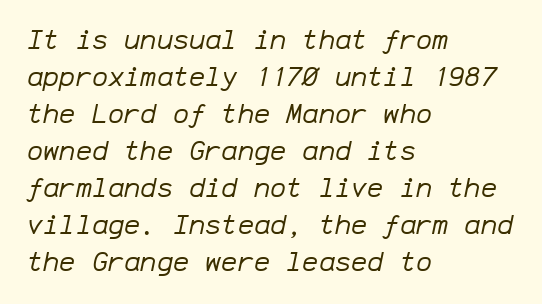
Q: Is the text bold? A: No.
Q: Is the text italic (slanted)? A: Yes, it leans right by about 12 degrees.
Q: Is the text underlined? A: No.
Q: How is the paragraph aligned? A: Left-aligned.
Q: Is the spacing between letters normal or unusually wide? A: Normal.
Q: Is the spacing between lines tight, normal or loose? A: Normal.
